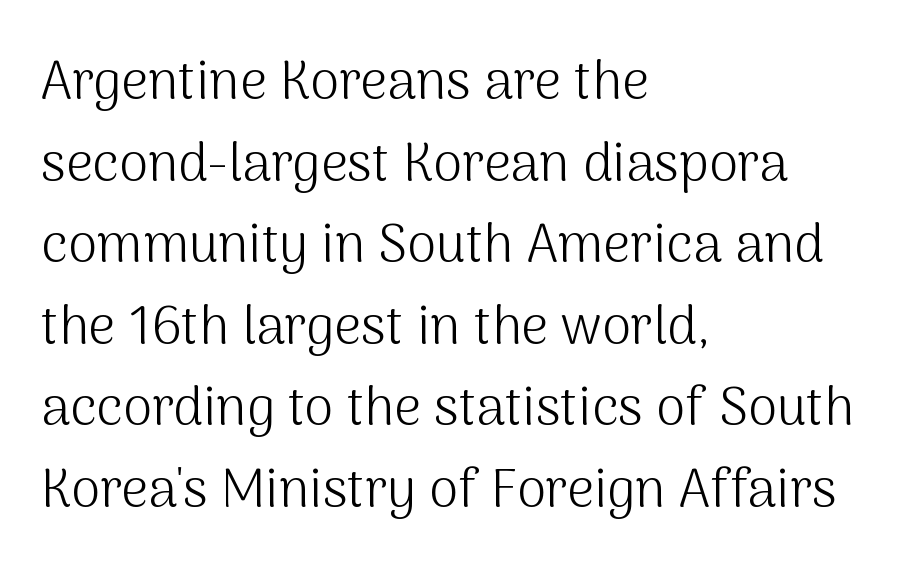
The image shows 53 px light sans-serif type, upright; set left-aligned, normal line spacing (1.54x), normal letter spacing, not underlined; medium stroke contrast and a medium x-height.
